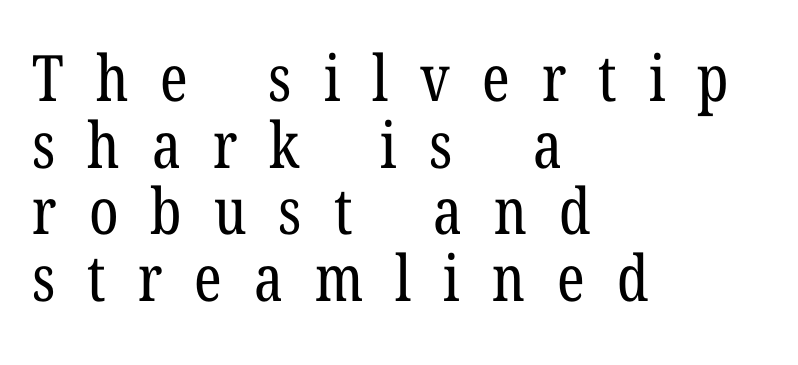
Q: Is the text bold? A: No.
Q: Is the typeface a serif or a sans-serif typeface? A: Serif.
Q: Is the text underlined? A: No.
Q: How is the paragraph aligned? A: Left-aligned.
Q: Is the spacing between letters normal or unusually wide? A: Unusually wide.
Q: Is the spacing between lines tight, normal or loose? A: Tight.
Q: Width (condensed, normal, or wide)? A: Condensed.
Q: Stroke contrast? A: Low.
Q: x-height? A: Medium.
Q: Monospaced? A: No.
